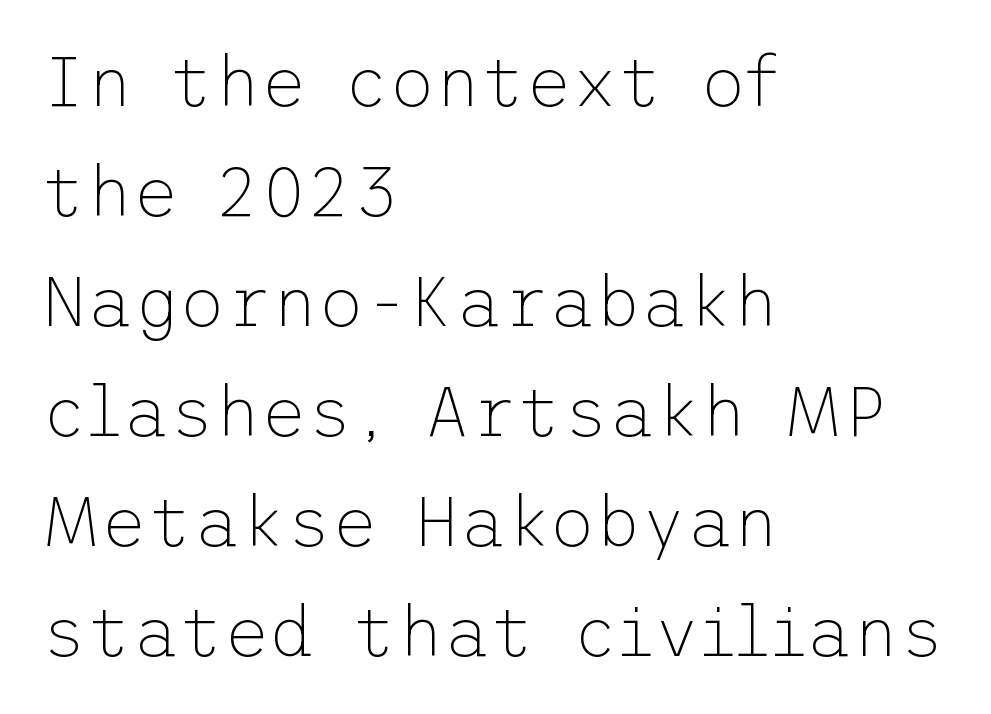
The image shows 71 px thin sans-serif type, upright; set left-aligned, normal line spacing (1.55x), normal letter spacing, not underlined; low stroke contrast and a medium x-height.
